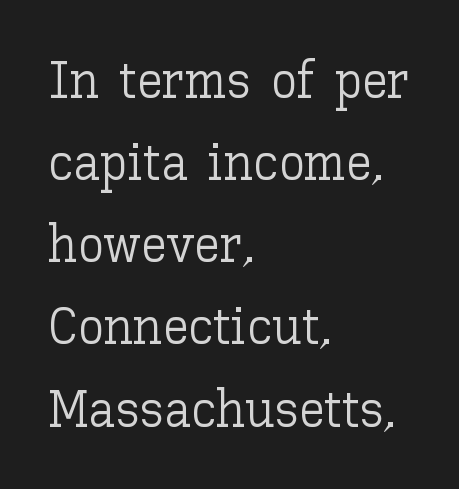
{"italic": "no", "bold": "no", "weight": "light", "width": "normal", "stroke_contrast": "low", "x_height": "medium", "monospaced": "no", "underline": "no", "align": "left", "line_spacing": "normal", "line_spacing_ratio": 1.58, "letter_spacing": "normal", "letter_spacing_em": 0.0, "glyph_px": 52}
